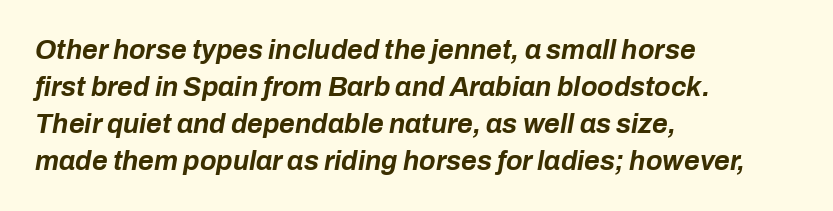
Q: Is the text bold? A: Yes.
Q: Is the text italic (slanted)? A: Yes, it leans right by about 10 degrees.
Q: Is the text underlined? A: No.
Q: How is the paragraph aligned? A: Left-aligned.
Q: Is the spacing between letters normal or unusually wide? A: Normal.
Q: Is the spacing between lines tight, normal or loose? A: Normal.
